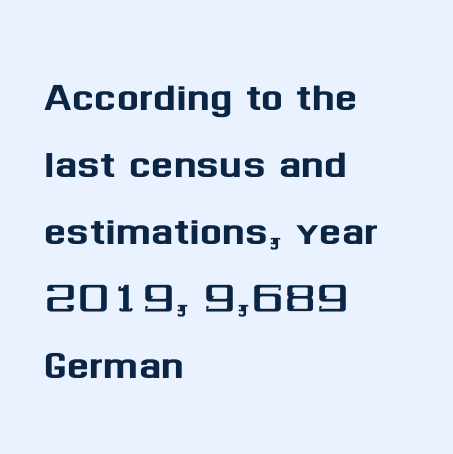
Q: Is the text italic (slanted)? A: No, it is upright.
Q: Is the typeface a serif or a sans-serif typeface? A: Sans-serif.
Q: Is the text underlined? A: No.
Q: How is the paragraph aligned? A: Left-aligned.
Q: Is the spacing between letters normal or unusually wide? A: Normal.
Q: Is the spacing between lines tight, normal or loose? A: Normal.
Q: Width (condensed, normal, or wide)? A: Normal.
Q: Stroke contrast? A: Medium.
Q: x-height? A: Medium.
Q: Monospaced? A: No.
